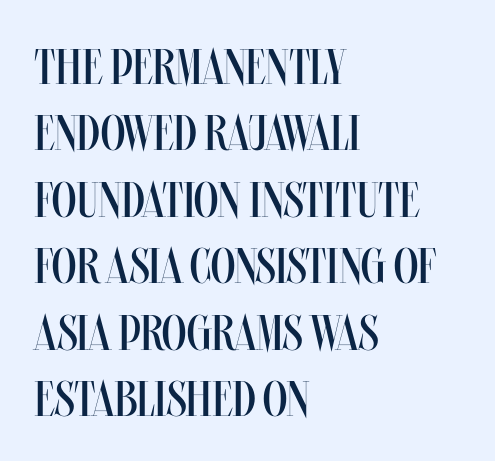
The image shows 50 px regular-weight, condensed type, upright; set left-aligned, normal line spacing (1.33x), normal letter spacing, not underlined; medium stroke contrast and a large x-height.
